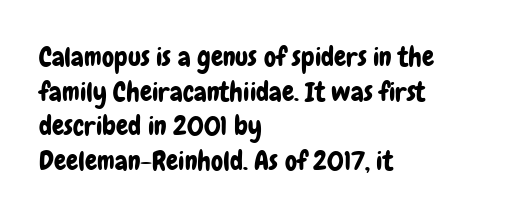
You could call the tracking neutral — neither tight nor loose. Interline gaps are of average width in this sample. The zone under the glyphs is completely vacant. A classic flush-left, rag-right setting is used for this passage. Style check: upright.
